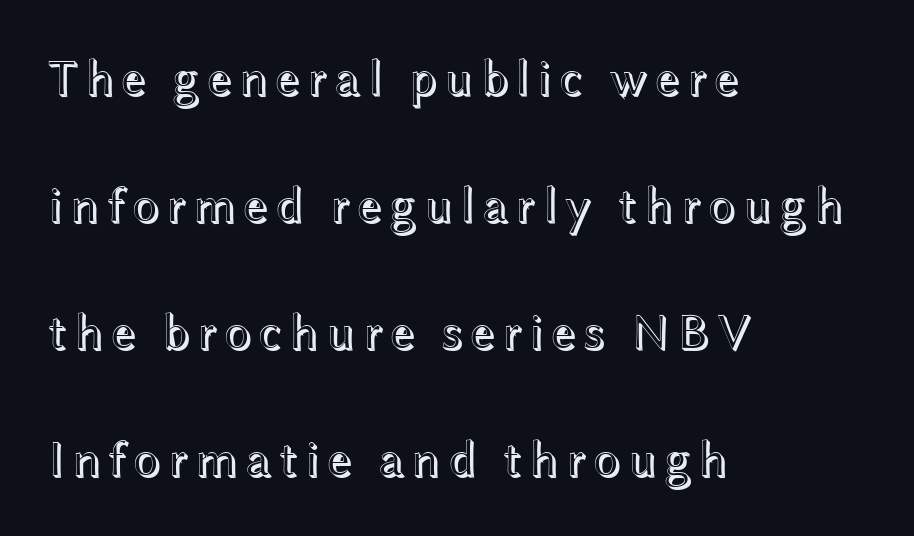
The image shows 51 px wide type, upright; set left-aligned, loose line spacing (2.49x), not underlined; a medium x-height.
